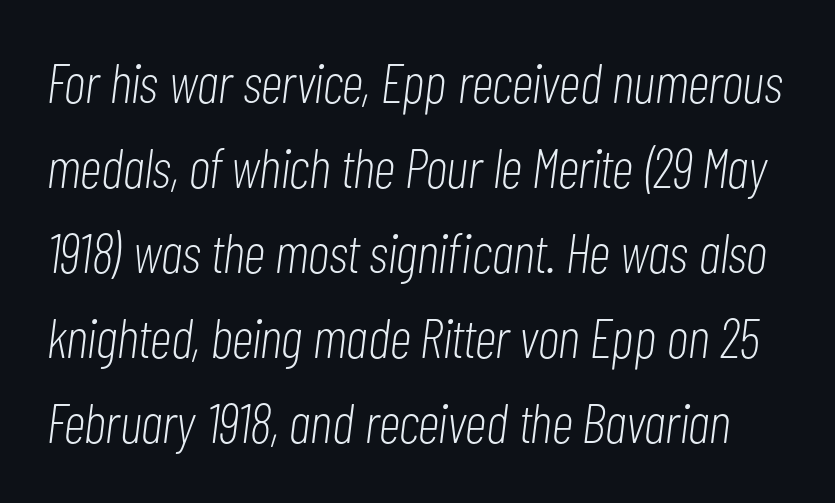
The image shows 56 px light, condensed type, italic (leaning right); set normal line spacing (1.52x), normal letter spacing, not underlined; low stroke contrast and a medium x-height.
